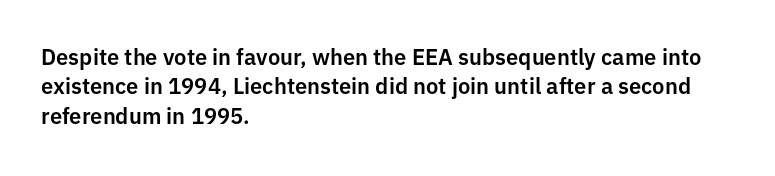
Q: Is the text italic (slanted)? A: No, it is upright.
Q: Is the text underlined? A: No.
Q: How is the paragraph aligned? A: Left-aligned.
Q: Is the spacing between letters normal or unusually wide? A: Normal.
Q: Is the spacing between lines tight, normal or loose? A: Normal.
